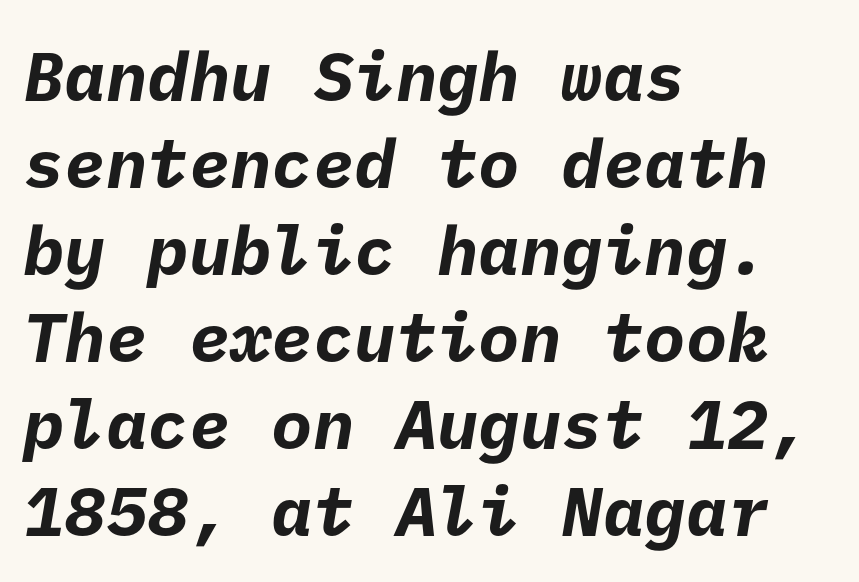
Honestly, the letter spacing is just normal — you wouldn't notice it. The space directly below the letters is spotless. How heavy is the stroke? Heavy — this is a bold. All the whitespace from short lines collects on the right. This sample keeps an unexceptional amount of space between lines. To sum up the face: it is a sans, with no serifs.
